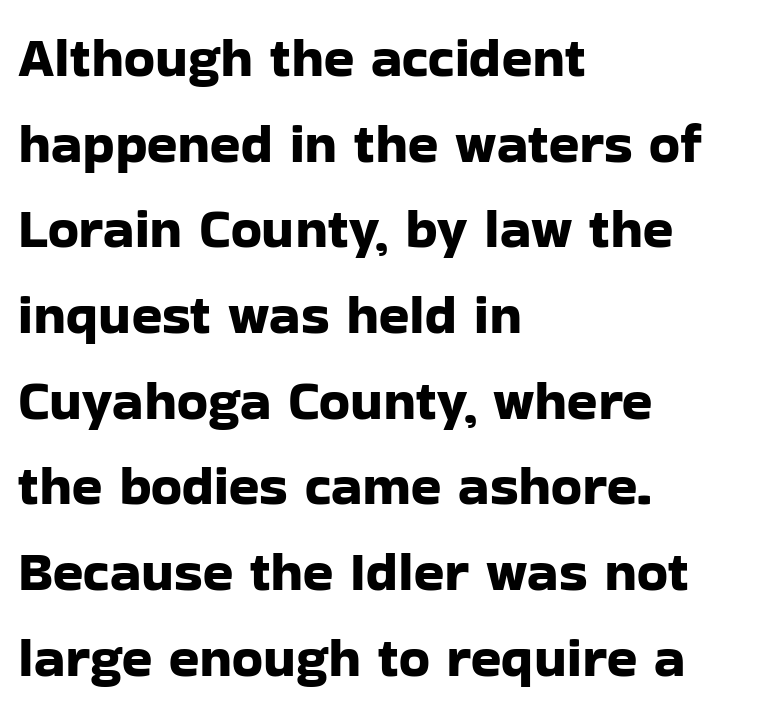
{"serif": "no", "italic": "no", "width": "normal", "stroke_contrast": "low", "x_height": "medium", "monospaced": "no", "underline": "no", "align": "left", "line_spacing": "normal", "line_spacing_ratio": 1.53, "letter_spacing": "normal", "letter_spacing_em": 0.0, "glyph_px": 56}
